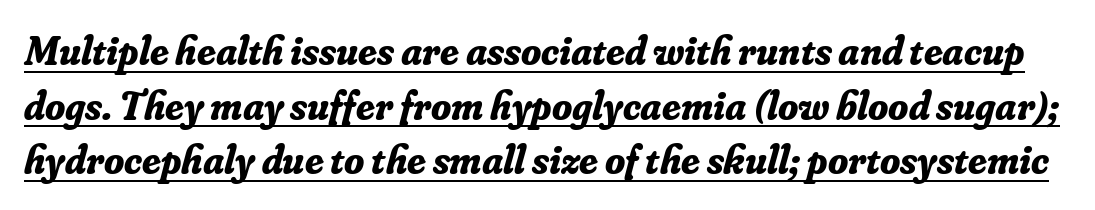
A typesetter would mark this as italic. Letter spacing: default. You'd pick this weight for a headline — it's a proper bold. Like a heading marked for emphasis, these lines bear an underscore. Observe the serifs anchoring each vertical stroke in this sample. Note the varied advance widths — an 'i' is clearly narrower than an 'm'.
